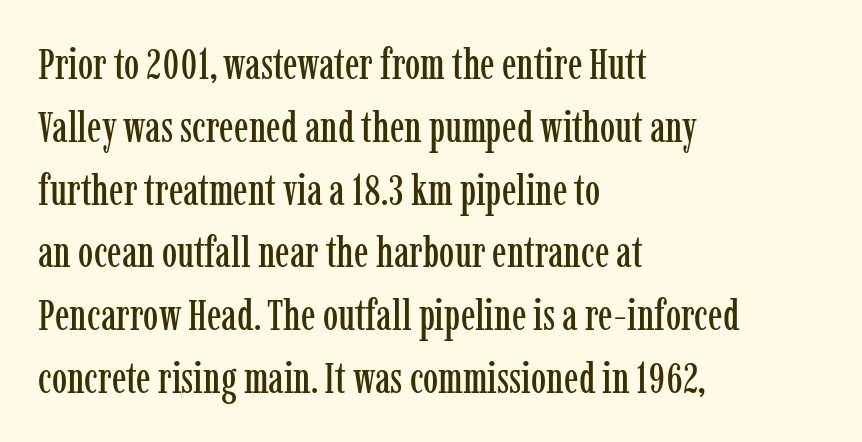
The image shows 43 px condensed serif type, upright; set left-aligned, normal line spacing (1.46x), normal letter spacing, not underlined; low stroke contrast and a medium x-height.
